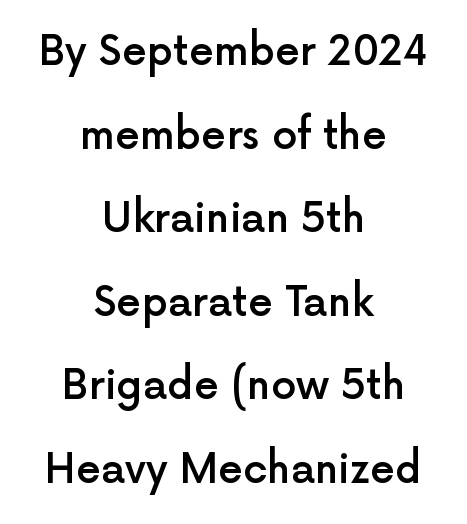
Q: Is the text bold? A: Semi-bold.
Q: Is the text italic (slanted)? A: No, it is upright.
Q: Is the typeface a serif or a sans-serif typeface? A: Sans-serif.
Q: Is the text underlined? A: No.
Q: How is the paragraph aligned? A: Centered.
Q: Is the spacing between letters normal or unusually wide? A: Normal.
Q: Is the spacing between lines tight, normal or loose? A: Loose.
Q: Width (condensed, normal, or wide)? A: Normal.
Q: x-height? A: Medium.
Q: Monospaced? A: No.
